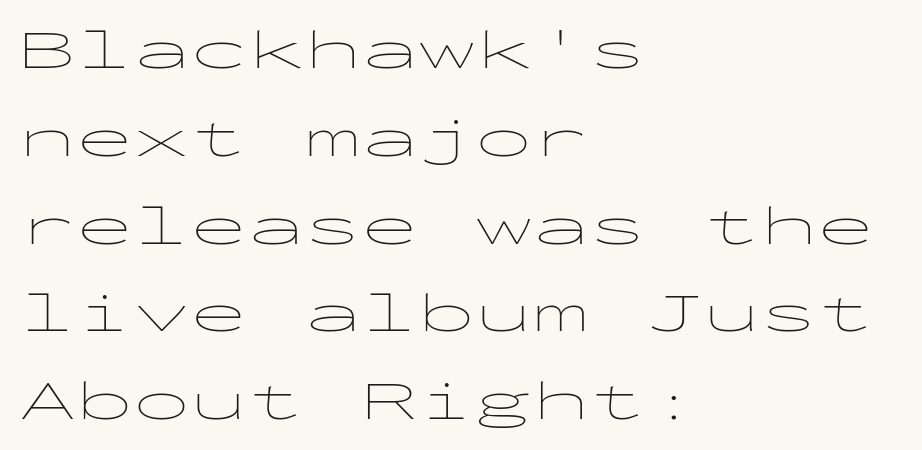
{"serif": "no", "italic": "no", "bold": "no", "weight": "thin", "width": "wide", "stroke_contrast": "low", "x_height": "medium", "monospaced": "yes", "underline": "no", "align": "left", "line_spacing": "normal", "line_spacing_ratio": 1.54, "letter_spacing": "normal", "letter_spacing_em": 0.0, "glyph_px": 57}
